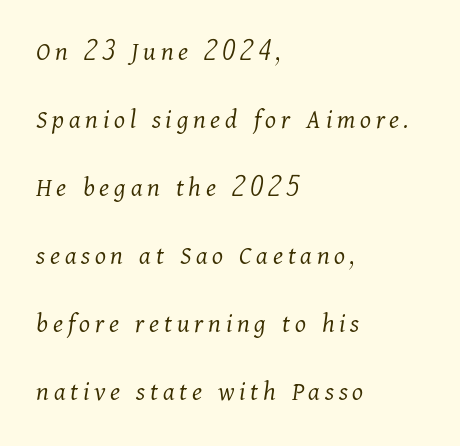
The image shows 28 px light serif type, italic (leaning right); set left-aligned, loose line spacing (2.43x), not underlined; medium stroke contrast and a medium x-height.
